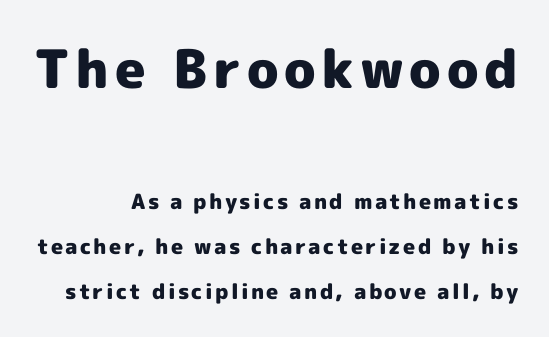
The passage shown is typeset with a sans-serif family. This block would shrink considerably if given ordinary leading; it's expanded now. In this sample the first text group is rendered at the bigger scale. Is the type bold? Yes — the strokes are clearly thick and heavy. The lettering holds an erect, upright posture throughout.
